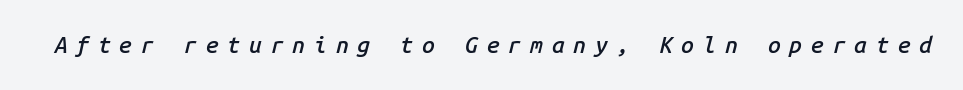
The image shows 23 px text type, italic (leaning right); set unusually wide letter spacing (+0.38 em), not underlined.
